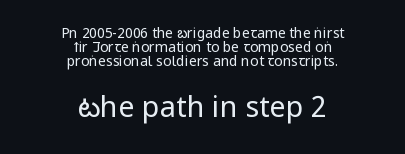
The image shows 29 px regular-weight, condensed sans-serif type, upright; set centered, tight line spacing (0.99x), normal letter spacing, not underlined; the second (bottom) block is 2.07x larger; low stroke contrast and a large x-height.
